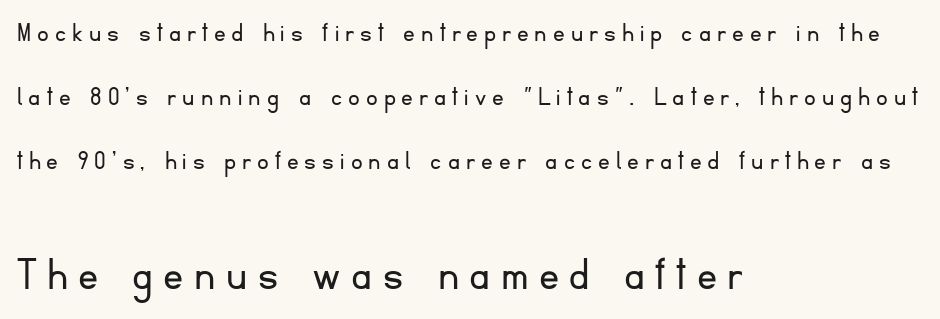
Each row of text sits above clean, open space. The block sitting lower on the canvas is the one with enlarged characters. Serifs: no, the terminals of the letterforms are clean. The rendering uses natural spacing where letterforms have individual widths. Every stem runs plumb, perpendicular to the baseline. Unbolded letterforms with no extra heft.
